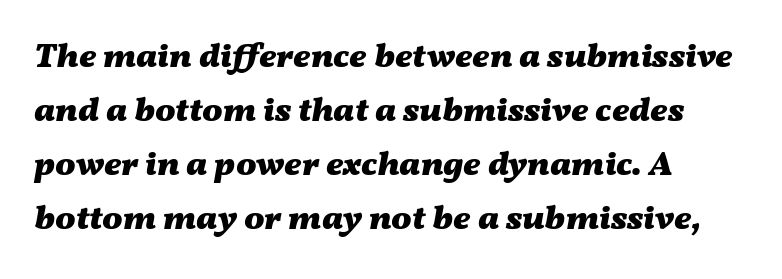
Underlining? Definitely not there. Look at the tracking — it's just the regular setting, nothing added. Is the type bold? Yes — the strokes are clearly thick and heavy. You can tell it's italic because the verticals aren't actually vertical. The lines sit at an ordinary, default distance from one another. The face used here is proportionally spaced, like ordinary book or web type.
